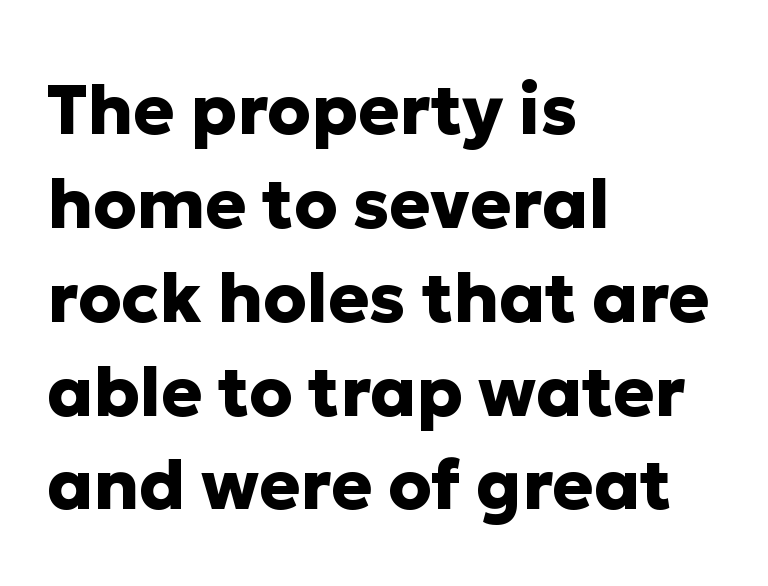
{"serif": "no", "italic": "no", "bold": "yes", "weight": "heavy", "width": "normal", "stroke_contrast": "low", "x_height": "medium", "monospaced": "no", "underline": "no", "align": "left", "line_spacing": "normal", "line_spacing_ratio": 1.36, "letter_spacing": "normal", "letter_spacing_em": 0.0, "glyph_px": 69}
